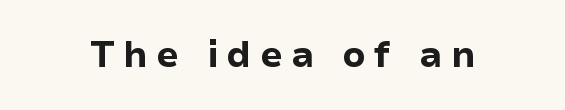
The image shows 36 px bold sans-serif type, upright; set unusually wide letter spacing (+0.23 em), not underlined; low stroke contrast and a medium x-height.
